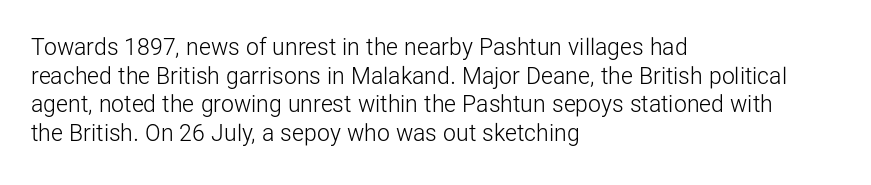
Q: Is the text bold? A: No.
Q: Is the text italic (slanted)? A: No, it is upright.
Q: Is the text underlined? A: No.
Q: How is the paragraph aligned? A: Left-aligned.
Q: Is the spacing between letters normal or unusually wide? A: Normal.
